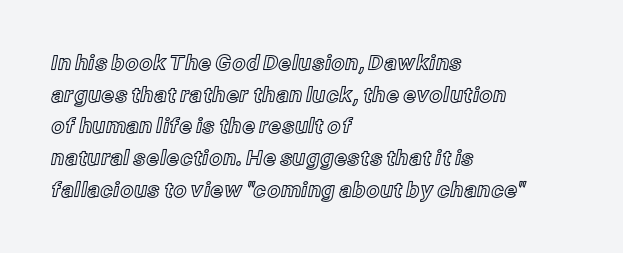
Q: Is the text italic (slanted)? A: Yes.
Q: Is the text underlined? A: No.
Q: How is the paragraph aligned? A: Left-aligned.
Q: Is the spacing between letters normal or unusually wide? A: Normal.
Q: Is the spacing between lines tight, normal or loose? A: Normal.
